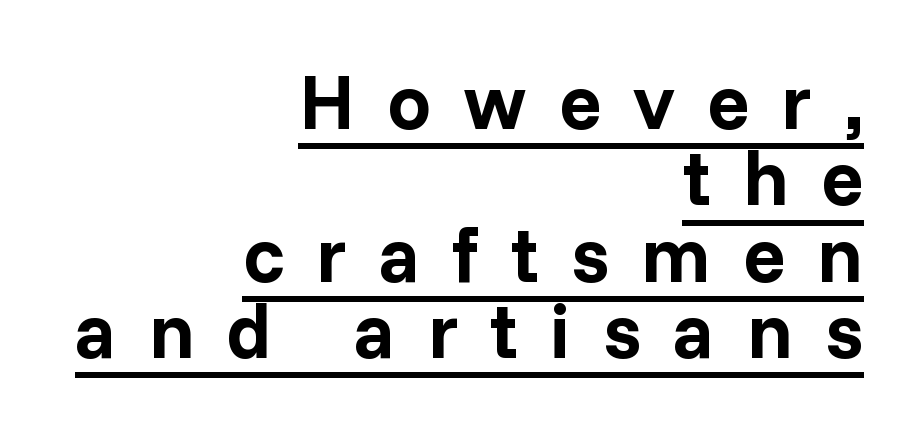
Tracking here is generous; glyphs stand well apart from one another. In CSS terms this would be text-align: right. When letters stand straight like this, we call the style roman or upright. You can see a thin bar hugging the bottom of the glyphs.
